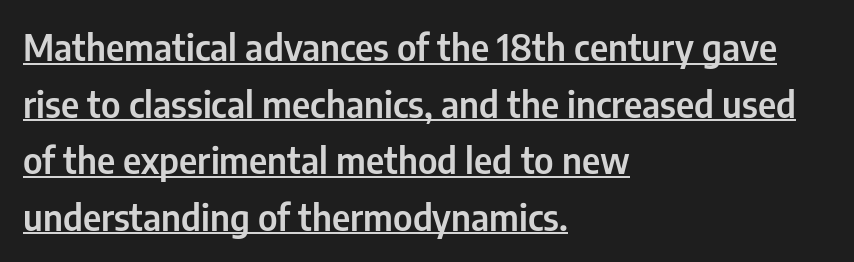
Honestly, the letter spacing is just normal — you wouldn't notice it. Varying glyph widths throughout — classic text-font behaviour. Tall strokes in this sample are plumb rather than angled. You can tell from the bare stems that sans-serif type was used. These characters rest on top of a visible drawn line. The designer left line spacing at the default.
